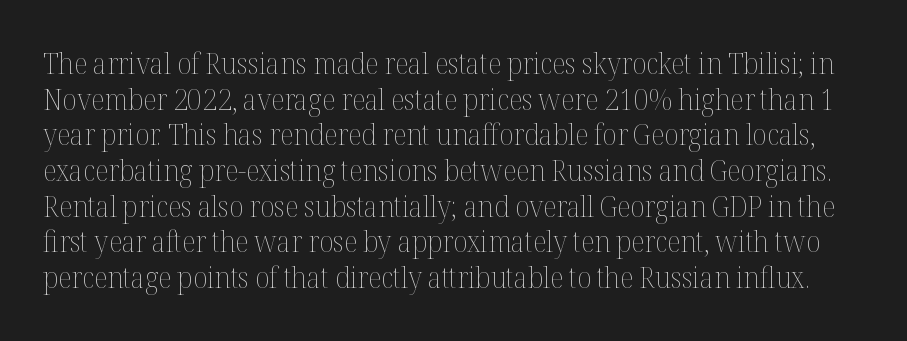
Q: Is the text bold? A: No.
Q: Is the text italic (slanted)? A: No, it is upright.
Q: Is the text underlined? A: No.
Q: Is the spacing between letters normal or unusually wide? A: Normal.
Q: Width (condensed, normal, or wide)? A: Normal.
Q: Stroke contrast? A: Medium.
Q: x-height? A: Medium.
Q: Monospaced? A: No.
